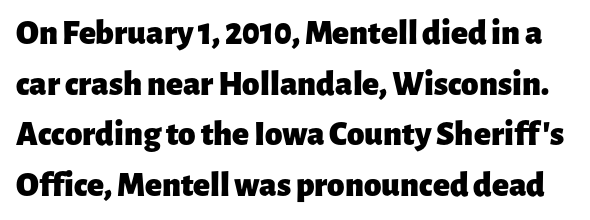
Q: Is the text bold? A: Yes.
Q: Is the text italic (slanted)? A: No, it is upright.
Q: Is the typeface a serif or a sans-serif typeface? A: Sans-serif.
Q: Is the text underlined? A: No.
Q: Is the spacing between letters normal or unusually wide? A: Normal.
Q: Is the spacing between lines tight, normal or loose? A: Normal.
Q: Width (condensed, normal, or wide)? A: Normal.
Q: Stroke contrast? A: Low.
Q: x-height? A: Medium.
Q: Monospaced? A: No.
